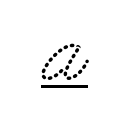
Q: Is the typeface a serif or a sans-serif typeface? A: Serif.
Q: Is the text underlined? A: Yes.
Q: Is the spacing between letters normal or unusually wide? A: Unusually wide.
Q: Width (condensed, normal, or wide)? A: Wide.
Q: Stroke contrast? A: Low.
Q: x-height? A: Small.
Q: Monospaced? A: No.
